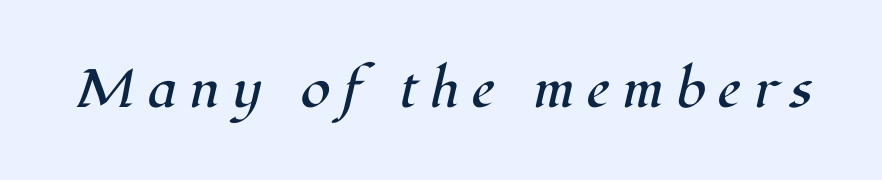
{"serif": "yes", "italic": "yes", "lean": "right", "slant_degrees": 12, "bold": "no", "weight": "regular", "width": "normal", "stroke_contrast": "high", "x_height": "medium", "monospaced": "no", "underline": "no", "letter_spacing": "wide", "letter_spacing_em": 0.23, "glyph_px": 54}
